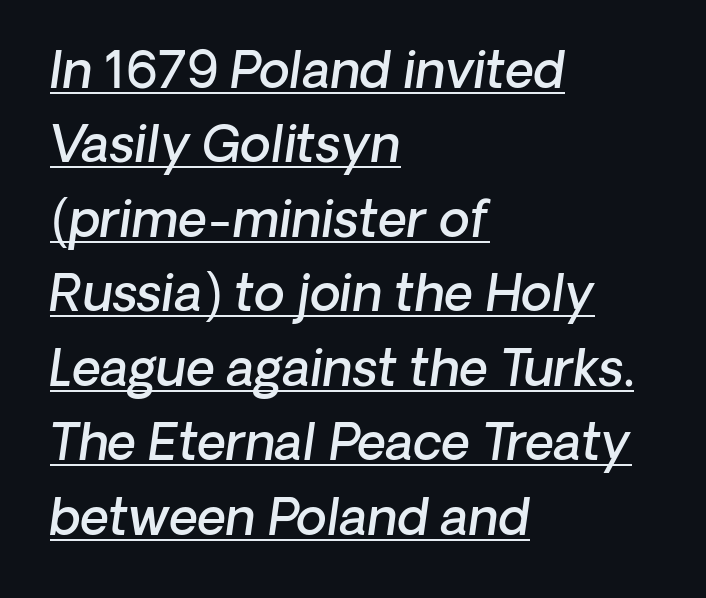
The image shows 50 px semibold type, italic (leaning right); set left-aligned, normal line spacing (1.49x), normal letter spacing, underlined; low stroke contrast and a medium x-height.
